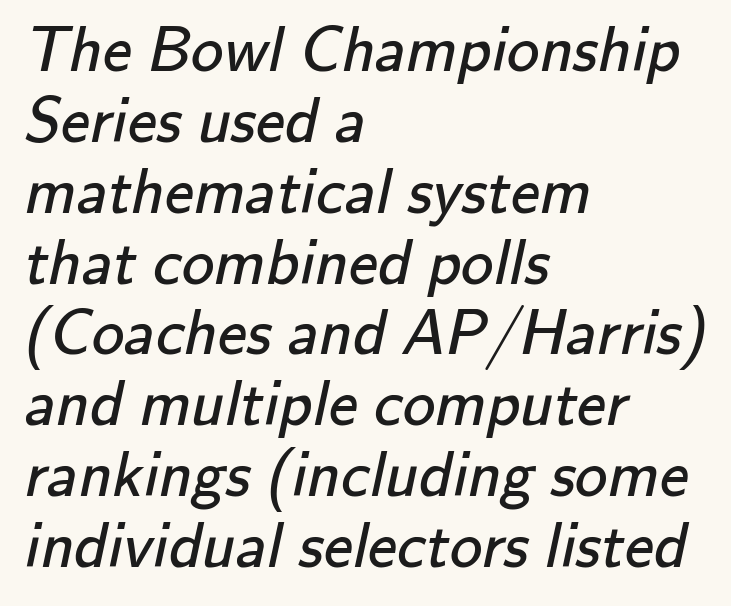
The image shows 65 px regular-weight sans-serif type; set left-aligned, tight line spacing (1.09x), normal letter spacing, not underlined; low stroke contrast and a small x-height.
